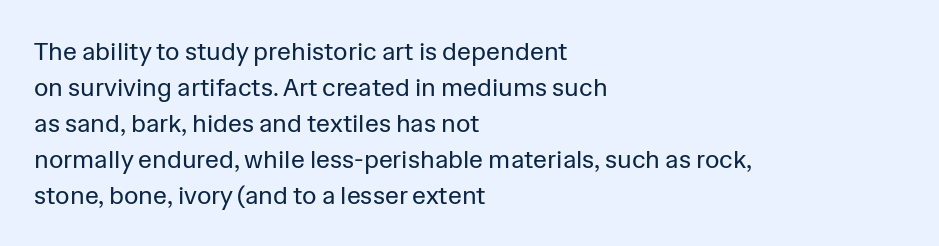
Q: Is the text bold? A: No.
Q: Is the text italic (slanted)? A: No, it is upright.
Q: Is the text underlined? A: No.
Q: How is the paragraph aligned? A: Left-aligned.
Q: Is the spacing between letters normal or unusually wide? A: Normal.
Q: Is the spacing between lines tight, normal or loose? A: Normal.
